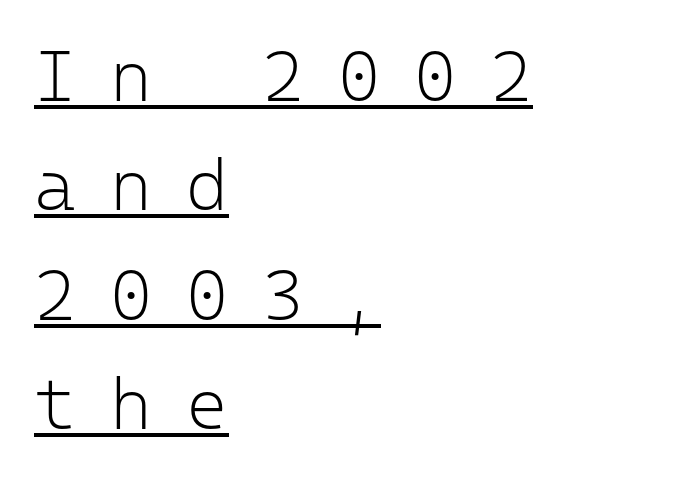
{"serif": "no", "italic": "no", "bold": "no", "weight": "light", "width": "normal", "stroke_contrast": "low", "x_height": "medium", "monospaced": "yes", "underline": "yes", "align": "left", "line_spacing": "normal", "line_spacing_ratio": 1.52, "letter_spacing": "wide", "letter_spacing_em": 0.47, "glyph_px": 72}
